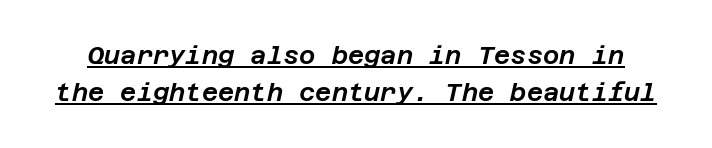
Slanted lettering throughout. Each word holds together tightly as a unit, with standard inter-letter gaps. Summary of vertical rhythm: regular, with standard interline spacing. Students, observe the line beneath the letters — that is underlining.
